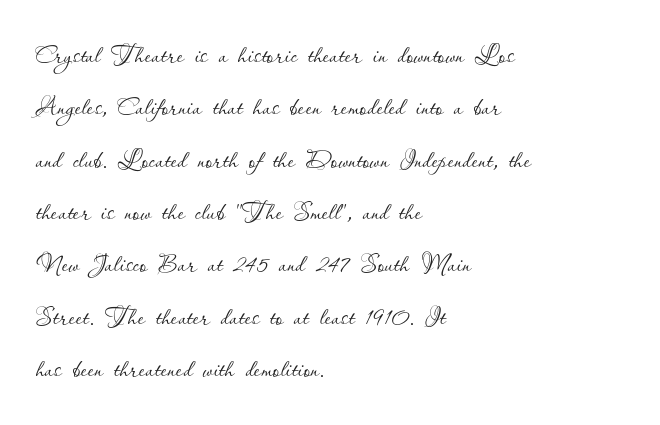
The image shows 34 px thin type; set left-aligned, normal line spacing (1.54x), normal letter spacing, not underlined; low stroke contrast and a small x-height.
